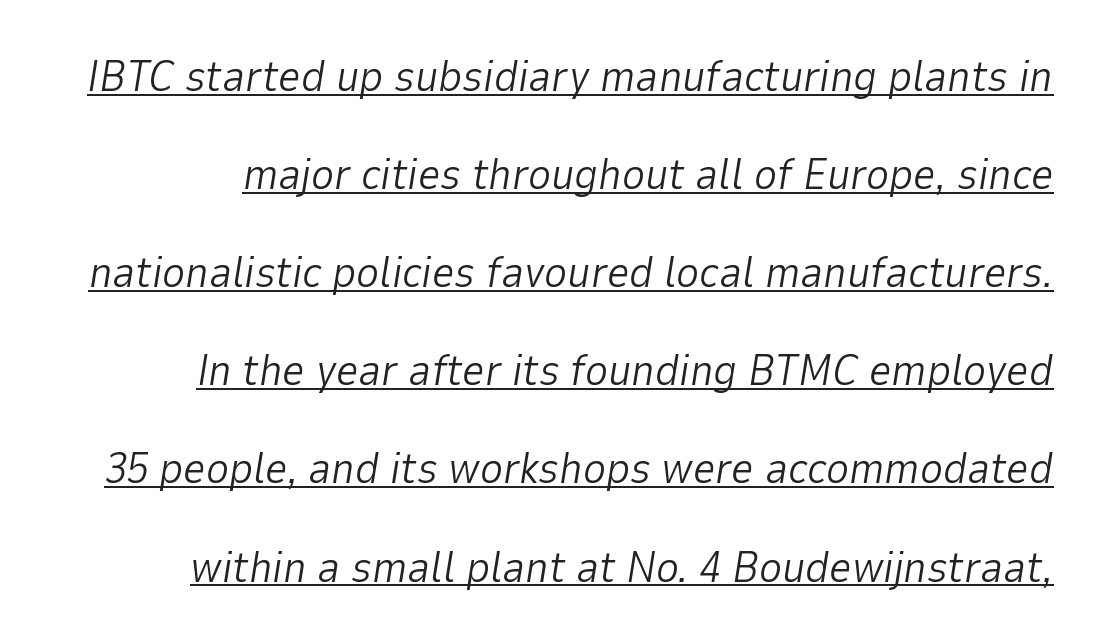
The image shows 44 px light type, italic (leaning right); set loose line spacing (2.23x), normal letter spacing, underlined; low stroke contrast and a medium x-height.
